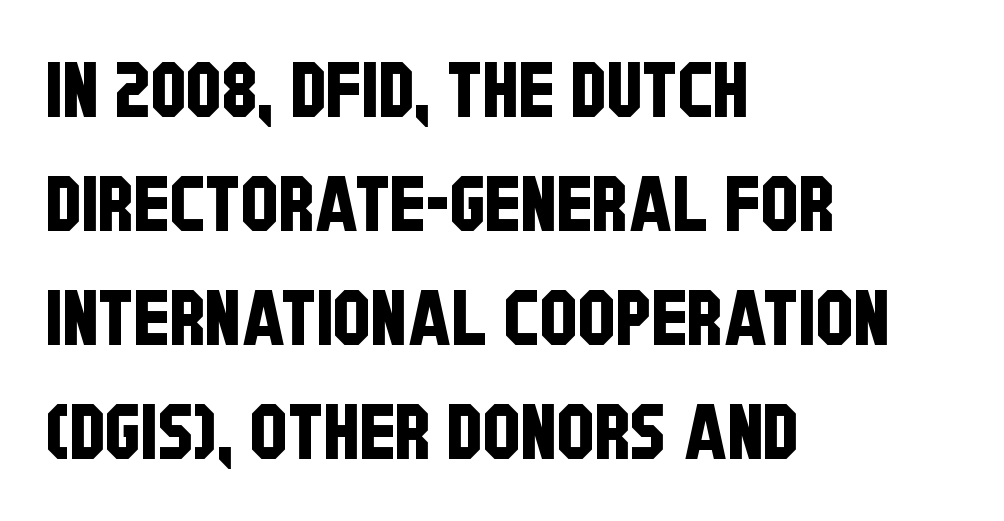
Q: Is the typeface a serif or a sans-serif typeface? A: Sans-serif.
Q: Is the text underlined? A: No.
Q: How is the paragraph aligned? A: Left-aligned.
Q: Is the spacing between letters normal or unusually wide? A: Normal.
Q: Is the spacing between lines tight, normal or loose? A: Normal.
Q: Width (condensed, normal, or wide)? A: Condensed.
Q: Stroke contrast? A: Low.
Q: x-height? A: Large.
Q: Monospaced? A: No.
